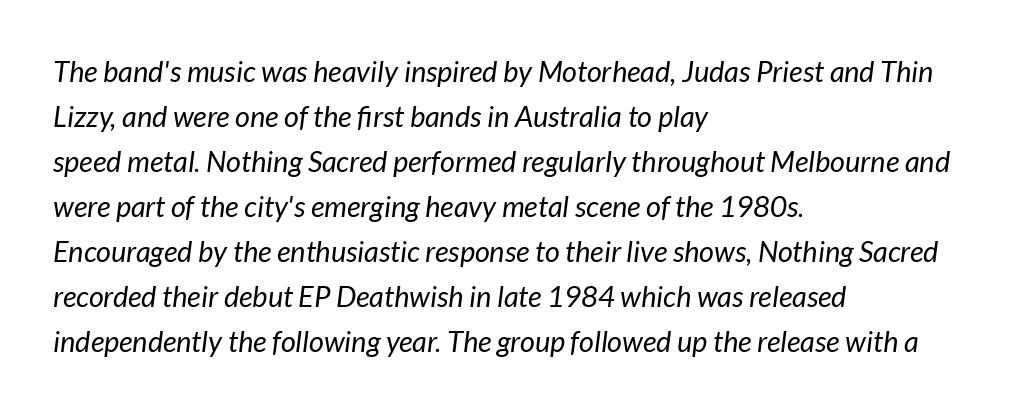
{"italic": "yes", "lean": "right", "slant_degrees": 7, "bold": "no", "weight": "regular", "width": "normal", "stroke_contrast": "low", "x_height": "medium", "monospaced": "no", "underline": "no", "align": "left", "line_spacing": "normal", "line_spacing_ratio": 1.55, "letter_spacing": "normal", "letter_spacing_em": 0.0, "glyph_px": 29}
